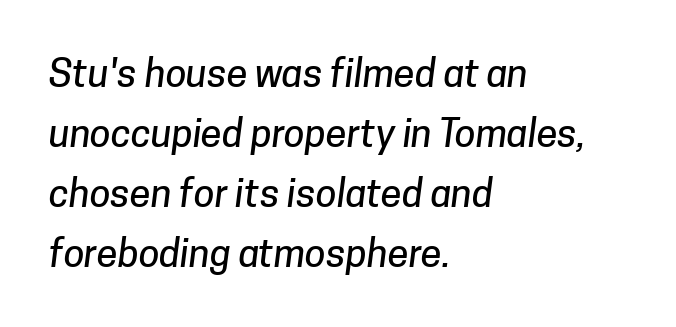
{"serif": "no", "width": "normal", "stroke_contrast": "low", "x_height": "medium", "monospaced": "no", "underline": "no", "align": "left", "line_spacing": "normal", "line_spacing_ratio": 1.58, "letter_spacing": "normal", "letter_spacing_em": 0.0, "glyph_px": 38}
